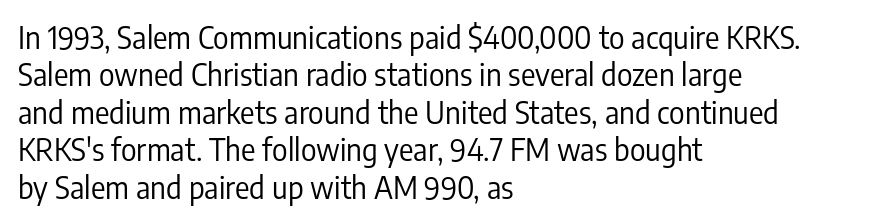
The image shows 30 px regular-weight, condensed sans-serif type, upright; set left-aligned, normal line spacing (1.25x), normal letter spacing, not underlined; low stroke contrast and a medium x-height.
